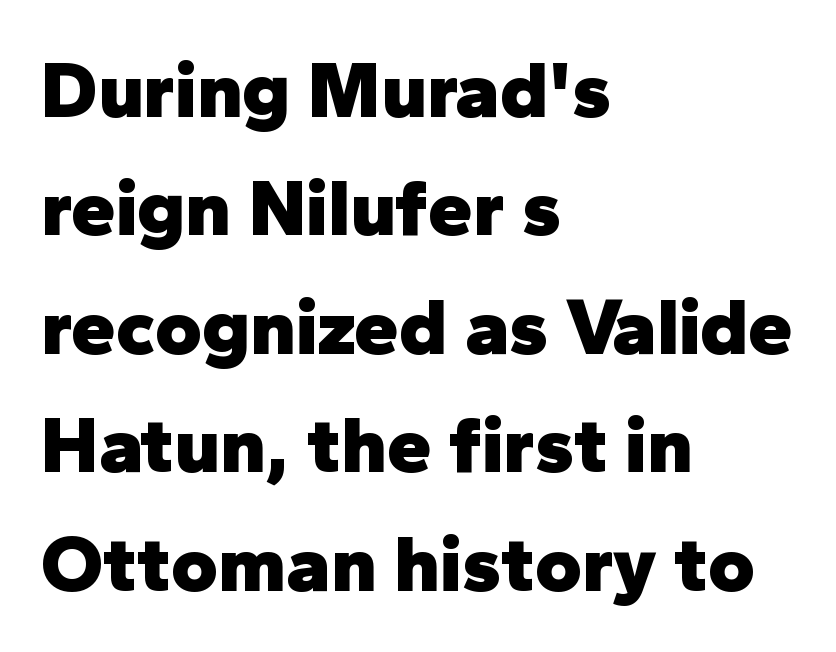
The image shows 80 px heavy sans-serif type, upright; set left-aligned, normal line spacing (1.48x), normal letter spacing, not underlined; low stroke contrast and a medium x-height.
